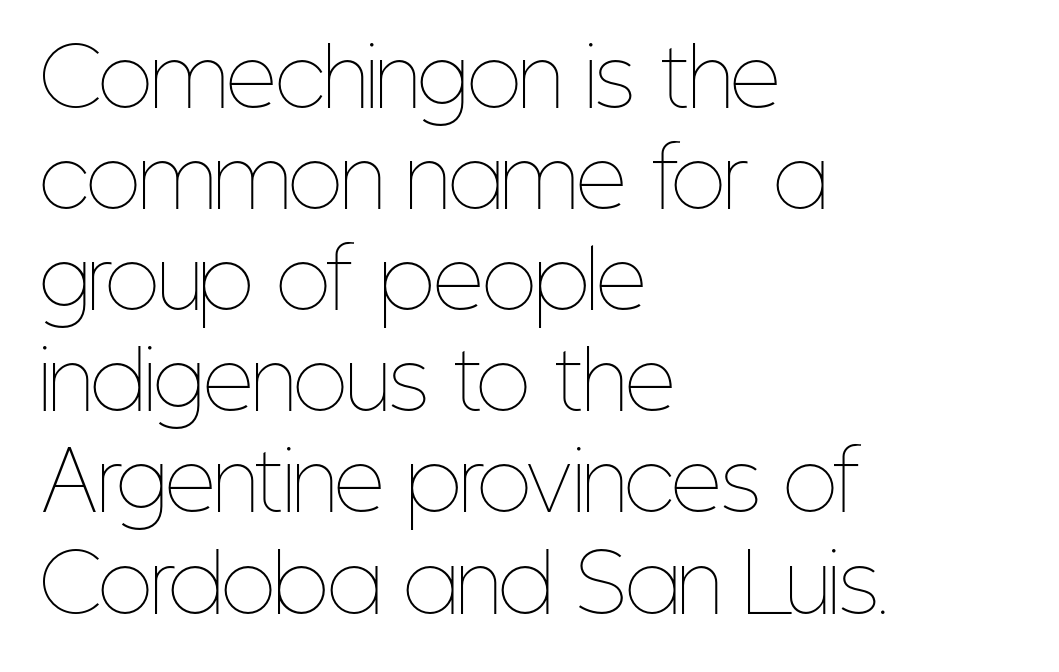
The image shows 79 px thin, condensed type, upright; set left-aligned, normal line spacing (1.28x), normal letter spacing, not underlined; low stroke contrast and a medium x-height.
